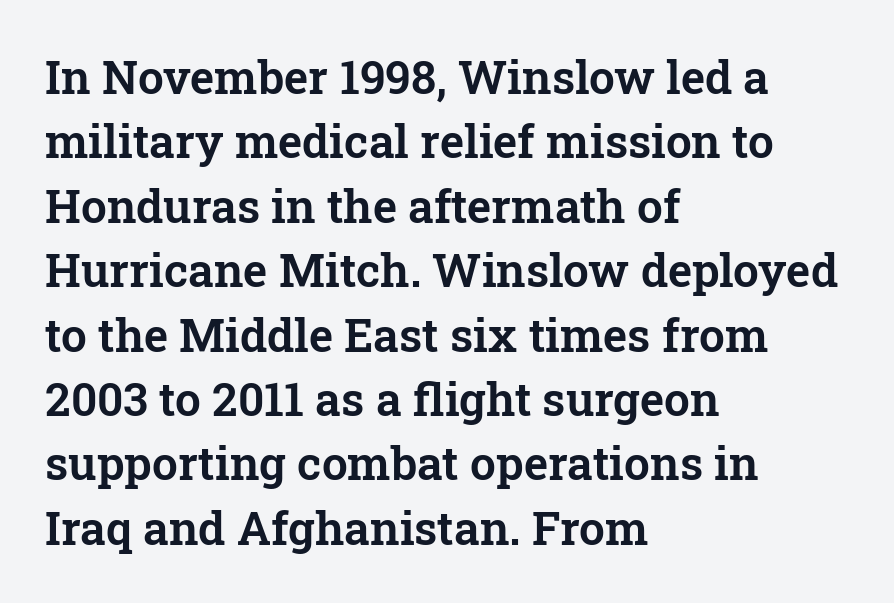
The image shows 46 px serif type, upright; set left-aligned, normal line spacing (1.4x), normal letter spacing, not underlined; low stroke contrast and a medium x-height.
